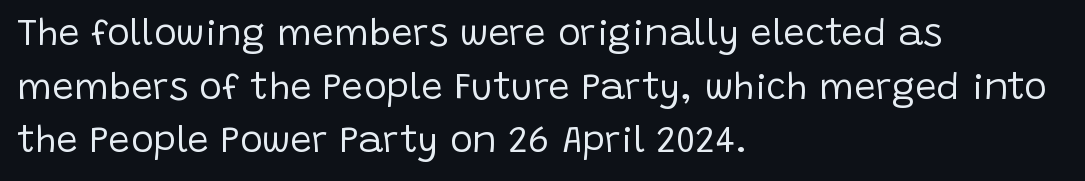
Q: Is the text bold? A: No.
Q: Is the text italic (slanted)? A: No, it is upright.
Q: Is the typeface a serif or a sans-serif typeface? A: Sans-serif.
Q: Is the text underlined? A: No.
Q: How is the paragraph aligned? A: Left-aligned.
Q: Is the spacing between letters normal or unusually wide? A: Normal.
Q: Is the spacing between lines tight, normal or loose? A: Normal.
Q: Width (condensed, normal, or wide)? A: Normal.
Q: Stroke contrast? A: Low.
Q: x-height? A: Large.
Q: Monospaced? A: No.
